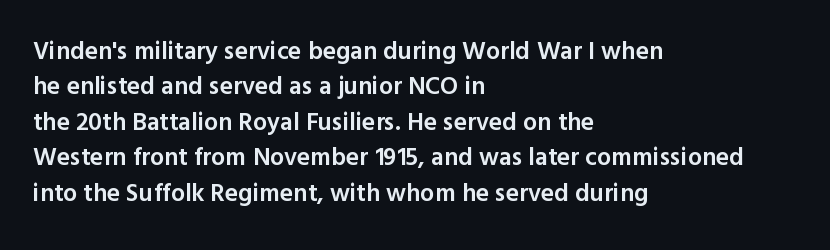
The image shows 25 px text type, upright; set left-aligned, normal line spacing (1.42x), normal letter spacing, not underlined.
